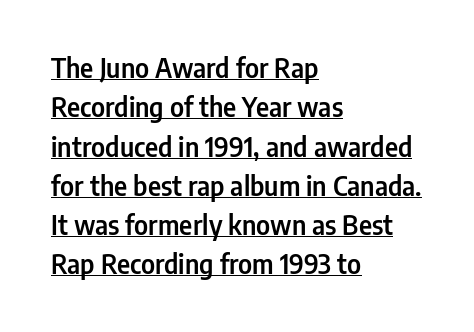
{"italic": "no", "underline": "yes", "align": "left", "line_spacing": "normal", "line_spacing_ratio": 1.51, "letter_spacing": "normal", "letter_spacing_em": 0.0, "glyph_px": 26}
